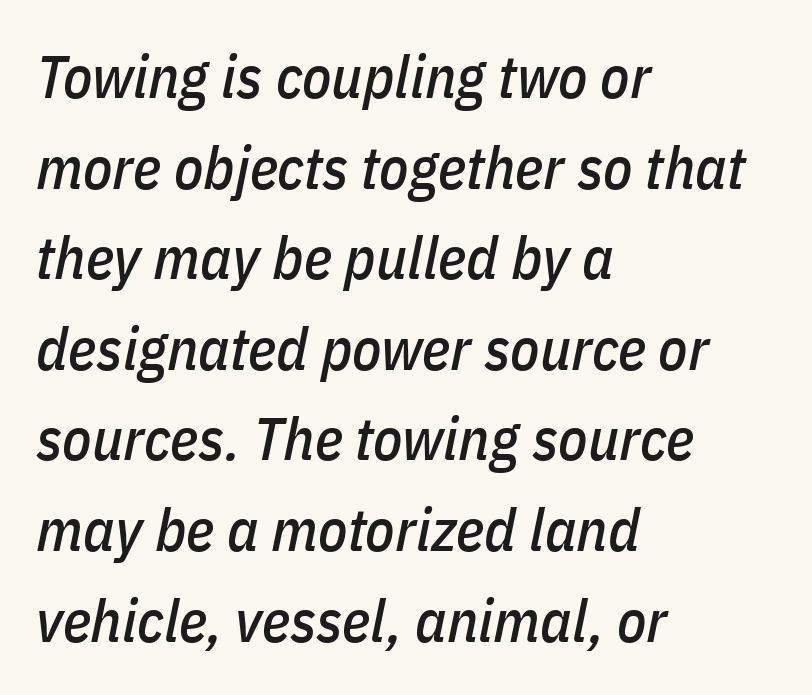
The image shows 60 px condensed type, italic (leaning right); set left-aligned, normal line spacing (1.51x), normal letter spacing, not underlined; low stroke contrast and a medium x-height.
